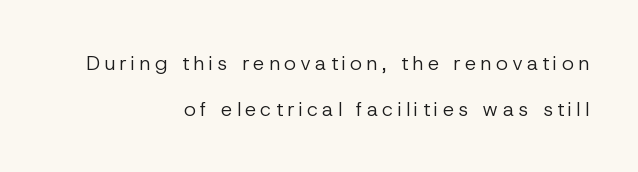
The image shows 20 px text type, upright; set right-aligned, loose line spacing (2.3x), unusually wide letter spacing (+0.21 em), not underlined.
